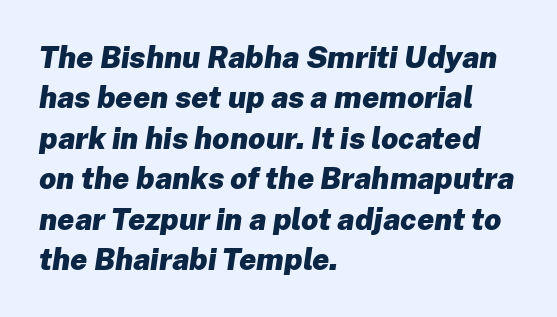
{"italic": "yes", "lean": "right", "slant_degrees": 8, "bold": "yes", "weight": "heavy", "width": "normal", "stroke_contrast": "low", "x_height": "medium", "monospaced": "no", "underline": "no", "align": "left", "line_spacing": "normal", "line_spacing_ratio": 1.35, "letter_spacing": "normal", "letter_spacing_em": 0.0, "glyph_px": 30}
